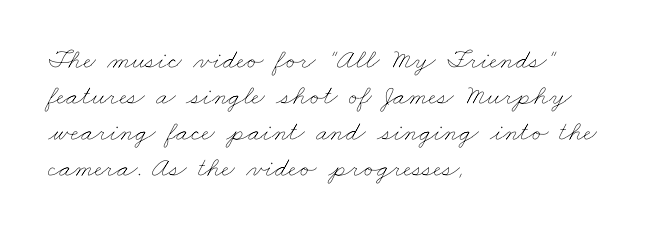
{"bold": "no", "weight": "thin", "width": "wide", "stroke_contrast": "low", "x_height": "small", "monospaced": "no", "underline": "no", "align": "left", "line_spacing": "normal", "line_spacing_ratio": 1.29, "letter_spacing": "normal", "letter_spacing_em": 0.0, "glyph_px": 28}
